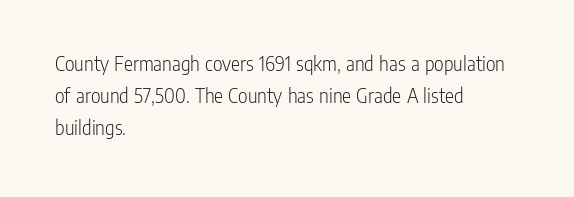
Q: Is the text bold? A: No.
Q: Is the text italic (slanted)? A: No, it is upright.
Q: Is the text underlined? A: No.
Q: How is the paragraph aligned? A: Left-aligned.
Q: Is the spacing between letters normal or unusually wide? A: Normal.
Q: Is the spacing between lines tight, normal or loose? A: Normal.
